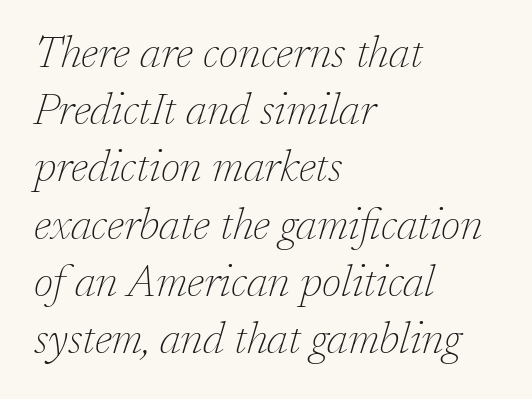
The letters carry serifs — small finishing strokes at the ends of their stems. Compared with typical paragraphs, the rows here are spaced about the same. Look at the tracking — it's just the regular setting, nothing added. One-word summary of the alignment: left. Nobody drew a line under any word here.
